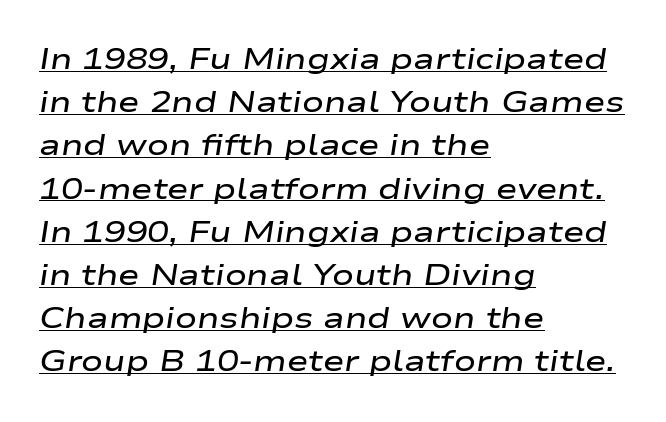
{"italic": "yes", "lean": "right", "slant_degrees": 9, "bold": "semi", "weight": "semibold", "width": "wide", "stroke_contrast": "low", "x_height": "medium", "monospaced": "no", "underline": "yes", "align": "left", "line_spacing": "normal", "line_spacing_ratio": 1.49, "letter_spacing": "normal", "letter_spacing_em": 0.0, "glyph_px": 29}
